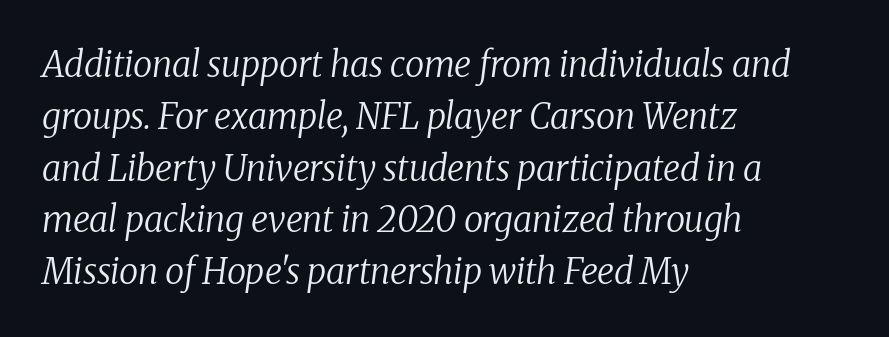
The image shows 35 px regular-weight serif type, italic (leaning right); set left-aligned, normal line spacing (1.48x), normal letter spacing, not underlined; low stroke contrast and a medium x-height.
